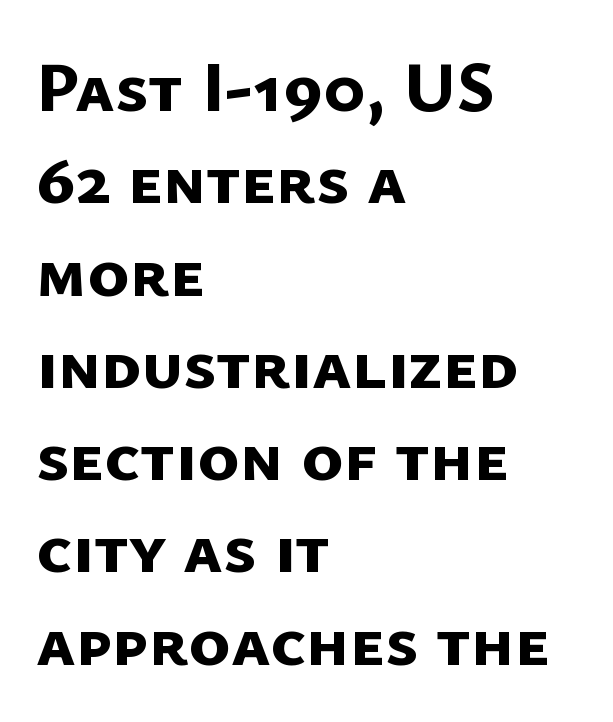
Do the characters align in a grid? No, the font is proportional. Between one letter and the next there's only the usual sliver of space. Does the copy run flush right? No — it runs flush left. Only glyphs here, with clear space below each row.
